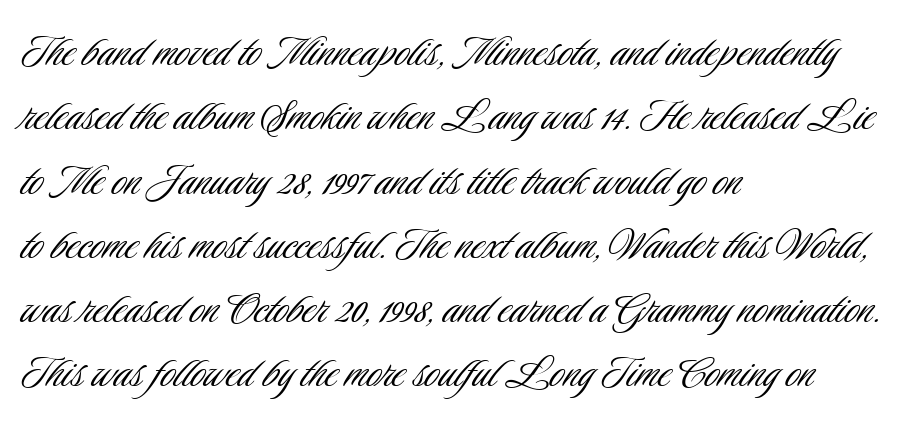
{"serif": "no", "bold": "no", "weight": "light", "width": "condensed", "stroke_contrast": "low", "x_height": "small", "monospaced": "no", "underline": "no", "align": "left", "line_spacing": "normal", "line_spacing_ratio": 1.26, "letter_spacing": "normal", "letter_spacing_em": 0.0, "glyph_px": 51}
